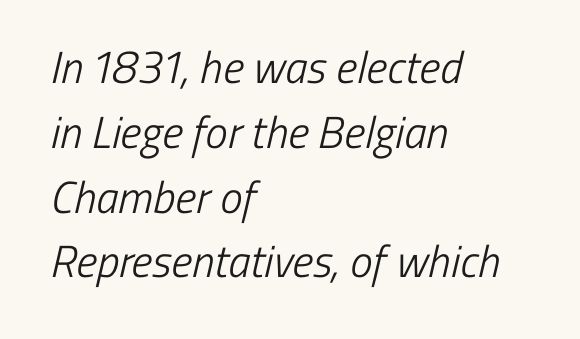
{"serif": "no", "bold": "no", "weight": "light", "width": "condensed", "stroke_contrast": "low", "x_height": "medium", "monospaced": "no", "underline": "no", "align": "left", "line_spacing": "normal", "line_spacing_ratio": 1.44, "letter_spacing": "normal", "letter_spacing_em": 0.0, "glyph_px": 45}
